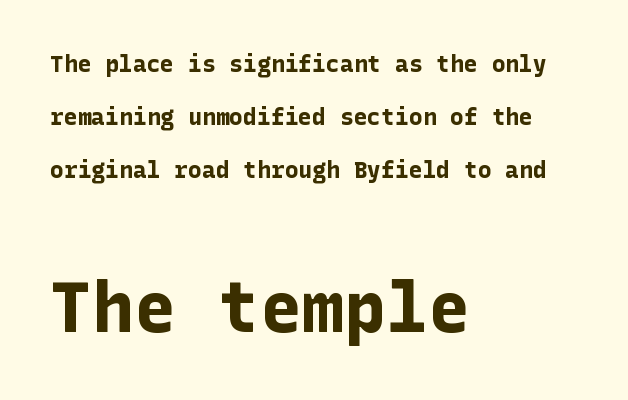
Q: Is the text bold? A: Yes.
Q: Is the text italic (slanted)? A: No, it is upright.
Q: Is the typeface a serif or a sans-serif typeface? A: Sans-serif.
Q: Is the text underlined? A: No.
Q: How is the paragraph aligned? A: Left-aligned.
Q: Is the spacing between letters normal or unusually wide? A: Normal.
Q: Is the spacing between lines tight, normal or loose? A: Loose.
Q: Which block of text is set in a larger size, the first (top) or the second (bottom)? A: The second (bottom) one.
Q: Width (condensed, normal, or wide)? A: Normal.
Q: Stroke contrast? A: Low.
Q: x-height? A: Medium.
